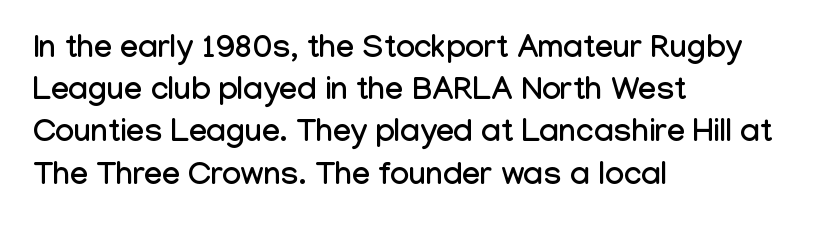
To sum up the face: it is a sans, with no serifs. The foot of each line stays bare and open. Where is the straight margin? On the left. How would I describe the line gaps? Plain and ordinary. Honestly, the letter spacing is just normal — you wouldn't notice it. Proportional: the letters do not fall into vertical columns.
